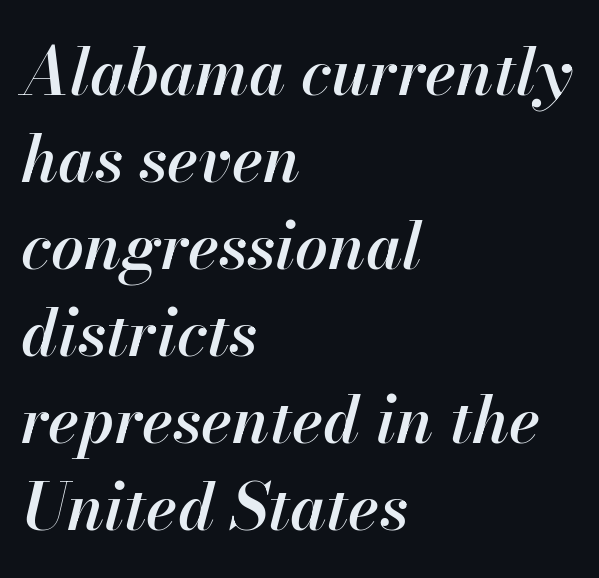
{"italic": "yes", "lean": "right", "slant_degrees": 13, "bold": "semi", "weight": "semibold", "width": "normal", "stroke_contrast": "high", "x_height": "small", "monospaced": "no", "underline": "no", "align": "left", "line_spacing": "normal", "line_spacing_ratio": 1.34, "letter_spacing": "normal", "letter_spacing_em": 0.0, "glyph_px": 65}
